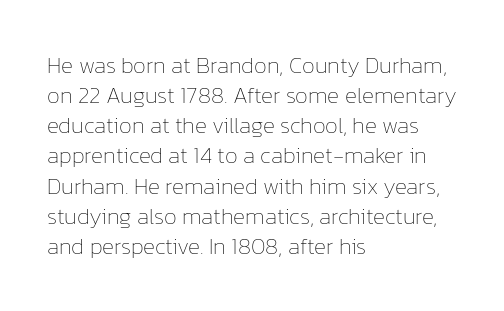
{"italic": "no", "bold": "no", "underline": "no", "align": "left", "line_spacing": "normal", "line_spacing_ratio": 1.31, "letter_spacing": "normal", "letter_spacing_em": 0.0, "glyph_px": 23}
